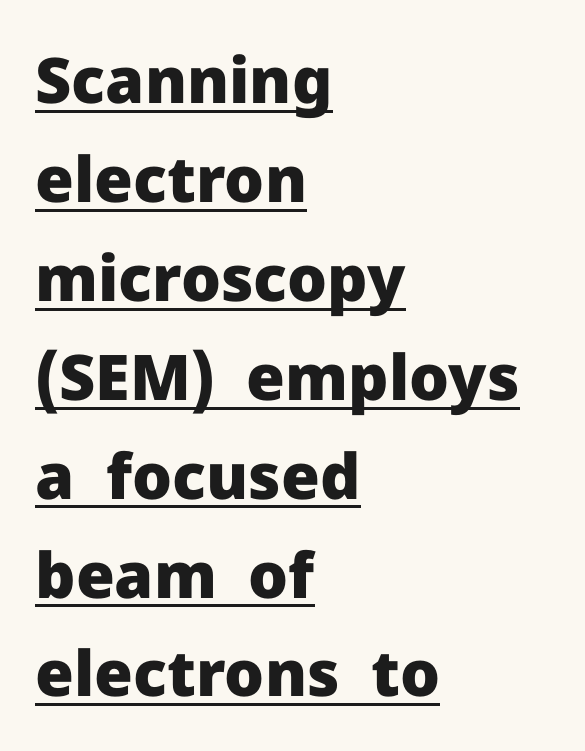
The image shows 63 px heavy sans-serif type, upright; set left-aligned, normal line spacing (1.57x), normal letter spacing, underlined; low stroke contrast and a medium x-height.
